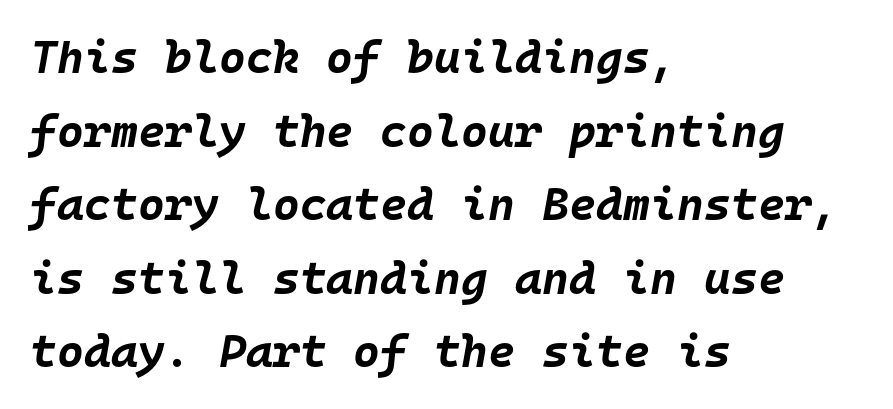
The image shows 46 px bold type, italic (leaning right), monospaced; set left-aligned, normal line spacing (1.6x), normal letter spacing, not underlined; low stroke contrast and a large x-height.
